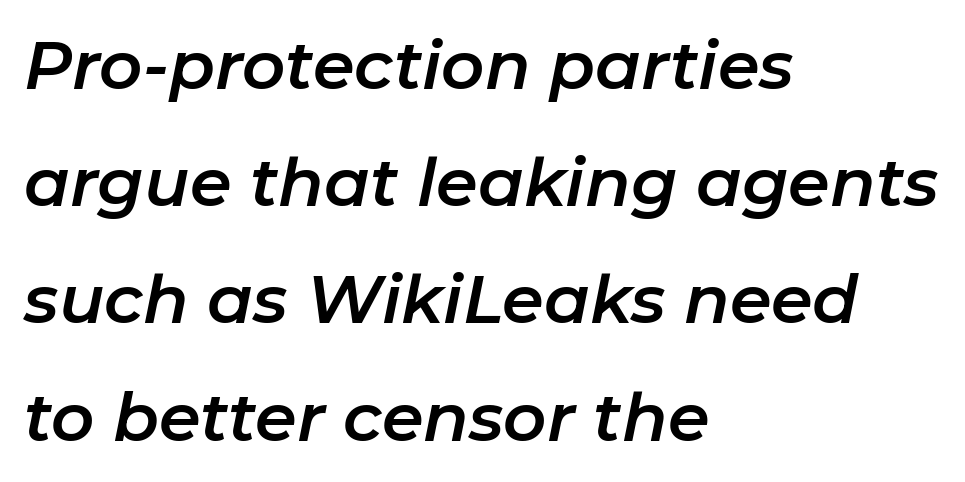
{"italic": "yes", "lean": "right", "slant_degrees": 11, "width": "normal", "stroke_contrast": "low", "x_height": "medium", "monospaced": "no", "underline": "no", "align": "left", "line_spacing_ratio": 1.75, "letter_spacing": "normal", "letter_spacing_em": 0.0, "glyph_px": 67}
